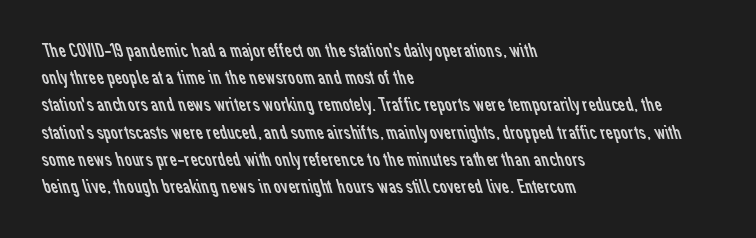
Q: Is the text bold? A: No.
Q: Is the text underlined? A: No.
Q: How is the paragraph aligned? A: Left-aligned.
Q: Is the spacing between letters normal or unusually wide? A: Normal.
Q: Is the spacing between lines tight, normal or loose? A: Normal.
